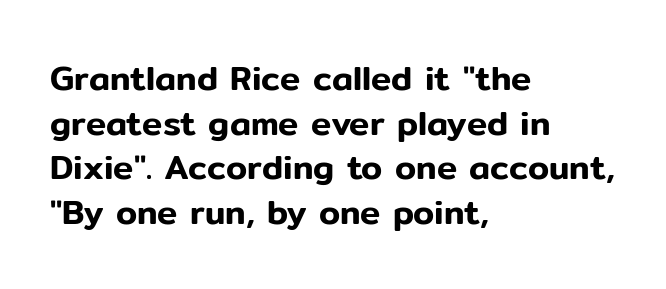
The image shows 34 px sans-serif type, upright; set left-aligned, normal line spacing (1.31x), normal letter spacing, not underlined; low stroke contrast and a medium x-height.
